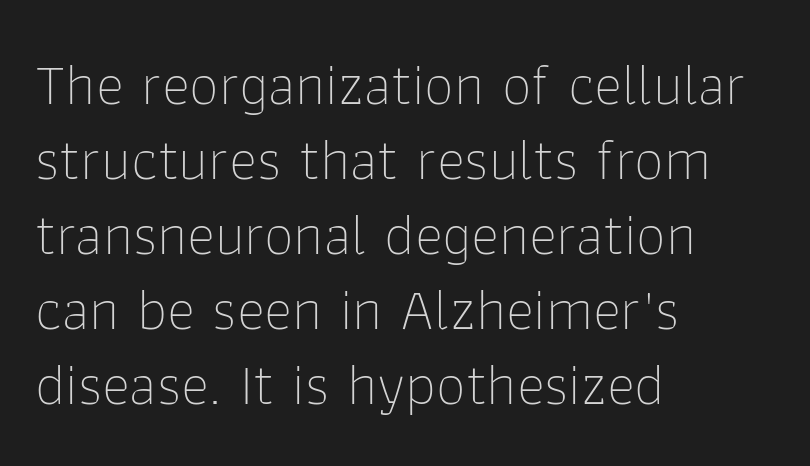
Q: Is the text bold? A: No.
Q: Is the text italic (slanted)? A: No, it is upright.
Q: Is the typeface a serif or a sans-serif typeface? A: Sans-serif.
Q: Is the text underlined? A: No.
Q: How is the paragraph aligned? A: Left-aligned.
Q: Is the spacing between letters normal or unusually wide? A: Normal.
Q: Is the spacing between lines tight, normal or loose? A: Normal.
Q: Width (condensed, normal, or wide)? A: Normal.
Q: Stroke contrast? A: Low.
Q: x-height? A: Medium.
Q: Monospaced? A: No.
